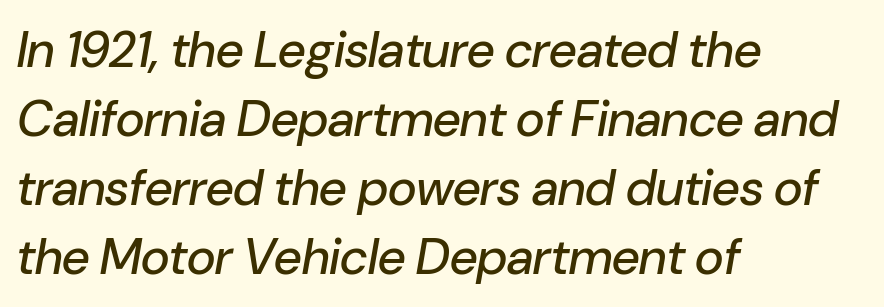
{"italic": "yes", "lean": "right", "slant_degrees": 10, "width": "normal", "stroke_contrast": "low", "x_height": "medium", "monospaced": "no", "underline": "no", "align": "left", "line_spacing": "normal", "line_spacing_ratio": 1.38, "letter_spacing": "normal", "letter_spacing_em": 0.0, "glyph_px": 50}
